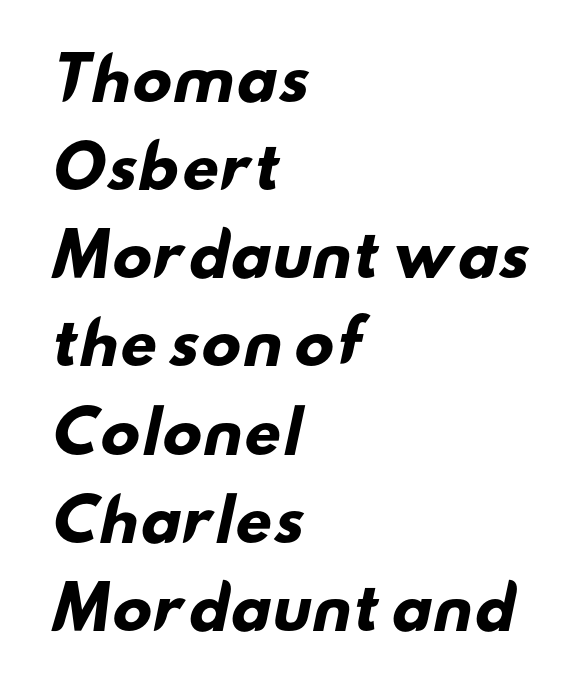
{"serif": "no", "bold": "yes", "weight": "heavy", "width": "wide", "stroke_contrast": "low", "x_height": "small", "monospaced": "no", "underline": "no", "align": "left", "line_spacing": "normal", "line_spacing_ratio": 1.52, "letter_spacing": "normal", "letter_spacing_em": 0.0, "glyph_px": 58}
